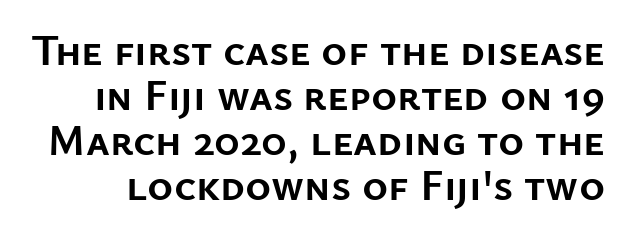
{"serif": "no", "italic": "no", "bold": "yes", "weight": "semibold", "width": "normal", "stroke_contrast": "low", "x_height": "medium", "monospaced": "no", "underline": "no", "line_spacing": "tight", "line_spacing_ratio": 1.02, "letter_spacing": "normal", "letter_spacing_em": 0.0, "glyph_px": 44}
